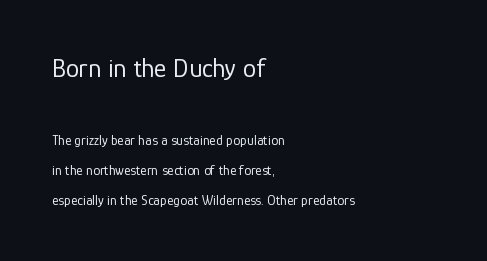
Bigger letters appear in the top chunk; the bottom chunk is reduced. These lines stand farther apart than default settings would place them. Line starts are locked; line ends wander. Nothing heavy about these letters — not bold at all. Descender tails drop into unmarked territory. Ascenders rise straight up at ninety degrees.
